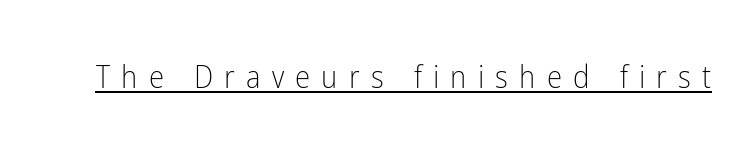
Inter-character spacing is expanded well beyond the font's built-in metrics. Character widths vary here, with narrow letters taking less room than wide ones. Posture: vertical. Underlining? Definitely there. Is this a heavy cut? Hardly; it is regular or lighter.
